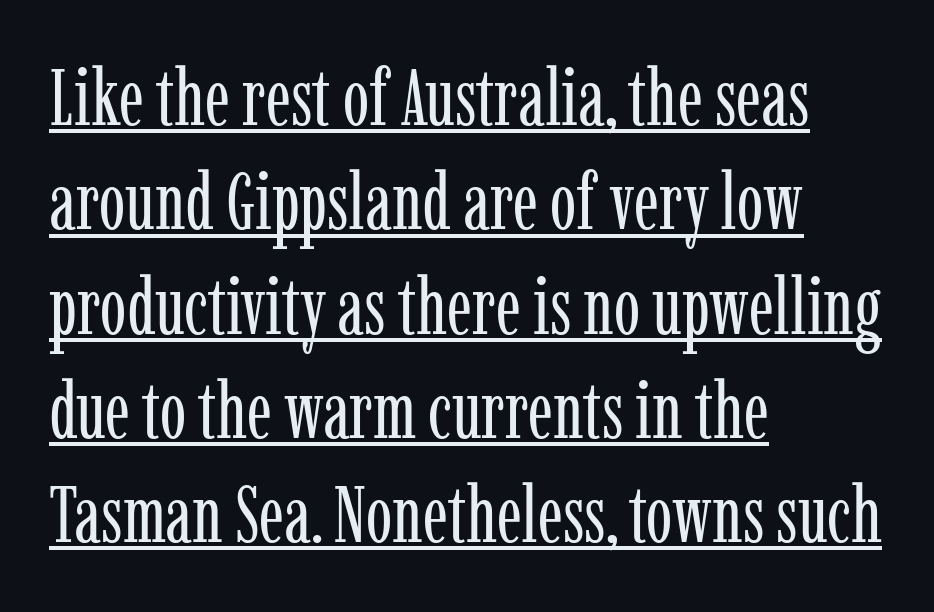
Q: Is the text bold? A: No.
Q: Is the text italic (slanted)? A: No, it is upright.
Q: Is the typeface a serif or a sans-serif typeface? A: Serif.
Q: Is the text underlined? A: Yes.
Q: How is the paragraph aligned? A: Left-aligned.
Q: Is the spacing between letters normal or unusually wide? A: Normal.
Q: Is the spacing between lines tight, normal or loose? A: Normal.
Q: Width (condensed, normal, or wide)? A: Condensed.
Q: Stroke contrast? A: Low.
Q: x-height? A: Medium.
Q: Monospaced? A: No.
